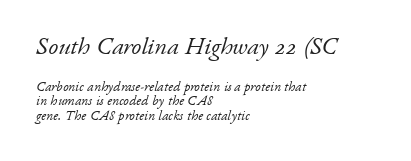
A quiet, ordinary-to-light weight characterises the typeface. You could call the tracking neutral — neither tight nor loose. These lines stack with their left ends in a neat column. Style check: oblique. In terms of leading, this rendering errs on the cramped side. The space beneath each line is pristine and unruled.
